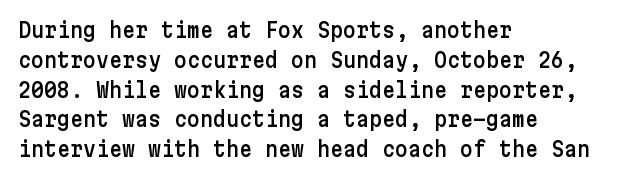
The image shows 20 px text type, upright; set left-aligned, normal line spacing (1.49x), normal letter spacing, not underlined.
